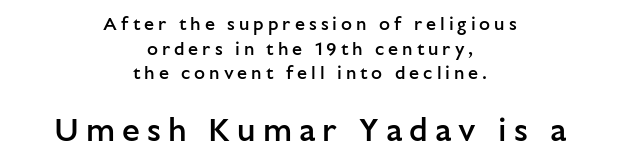
The image shows 32 px semibold sans-serif type, upright; set centered, normal line spacing (1.37x), unusually wide letter spacing (+0.22 em), not underlined; the second (bottom) block is 1.78x larger; low stroke contrast and a medium x-height.
